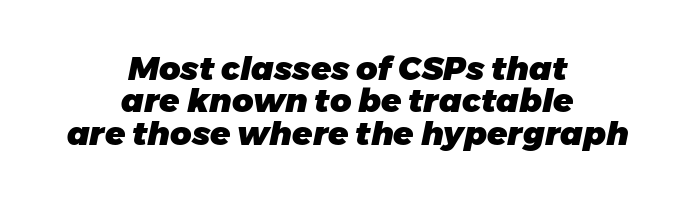
The image shows 33 px heavy type, italic (leaning right); set centered, tight line spacing (0.98x), normal letter spacing, not underlined; low stroke contrast and a medium x-height.
